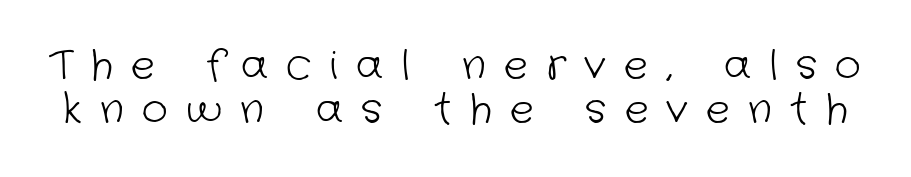
The passage shown is not underscored anywhere. Closely set lines give the paragraph a compact silhouette. Think of a printed novel: that variable character pitch is what you see here. A light-to-regular cut is what we see here. Font category for this specimen: sans-serif. What stands out about the letter spacing? Its width — letters are far apart.
